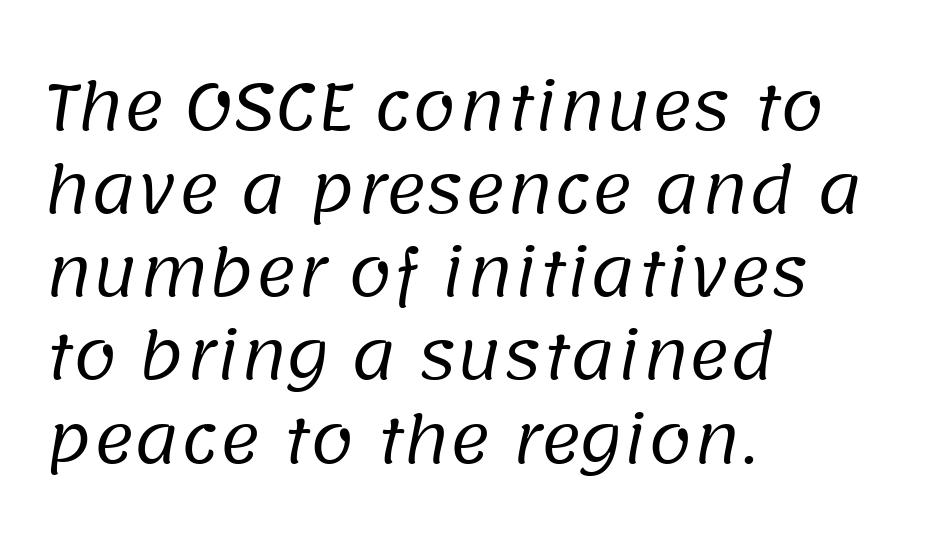
Each stroke keeps to a modest, everyday thickness or less. Interline gaps are of average width in this sample. Spacing verdict: proportional, widths tailored to each character. The text block is weighted toward the left margin, trailing off unevenly rightward. Tracking here is standard; glyphs follow each other at the usual distance. A typesetter would label this face a sans.
